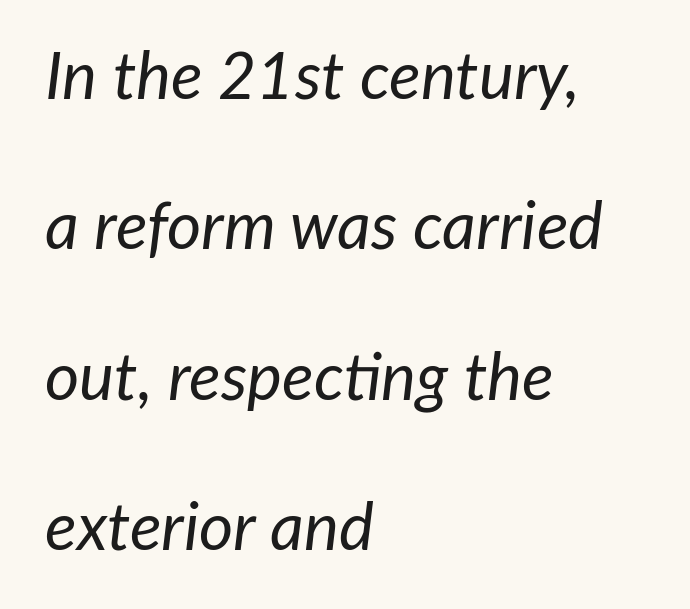
Q: Is the text bold? A: No.
Q: Is the text italic (slanted)? A: Yes, it leans right by about 7 degrees.
Q: Is the text underlined? A: No.
Q: How is the paragraph aligned? A: Left-aligned.
Q: Is the spacing between letters normal or unusually wide? A: Normal.
Q: Is the spacing between lines tight, normal or loose? A: Loose.
Q: Width (condensed, normal, or wide)? A: Normal.
Q: Stroke contrast? A: Low.
Q: x-height? A: Medium.
Q: Monospaced? A: No.
